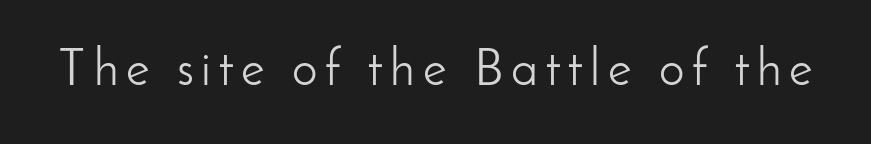
The image shows 51 px light sans-serif type, upright; set not underlined; low stroke contrast and a small x-height.
